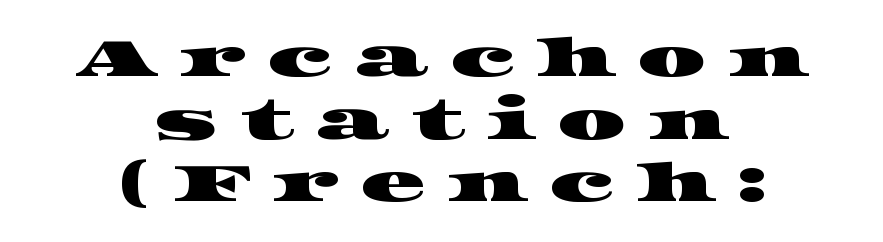
The image shows 54 px wide serif type; set centered, line spacing 1.16x, unusually wide letter spacing (+0.39 em), not underlined; high stroke contrast and a large x-height.
